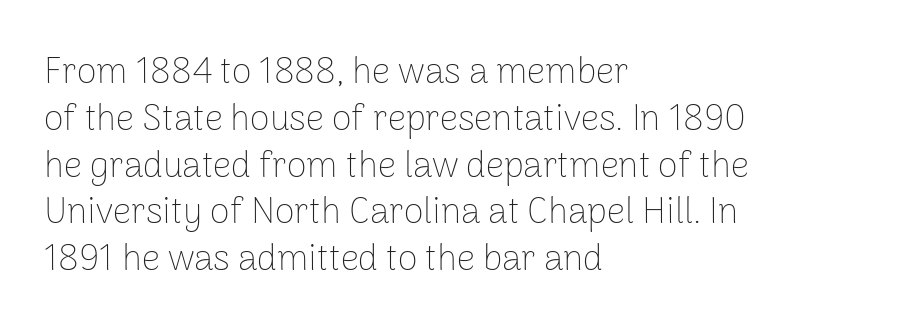
Q: Is the text bold? A: No.
Q: Is the text italic (slanted)? A: No, it is upright.
Q: Is the typeface a serif or a sans-serif typeface? A: Sans-serif.
Q: Is the text underlined? A: No.
Q: How is the paragraph aligned? A: Left-aligned.
Q: Is the spacing between letters normal or unusually wide? A: Normal.
Q: Is the spacing between lines tight, normal or loose? A: Normal.
Q: Width (condensed, normal, or wide)? A: Normal.
Q: Stroke contrast? A: Low.
Q: x-height? A: Medium.
Q: Monospaced? A: No.
